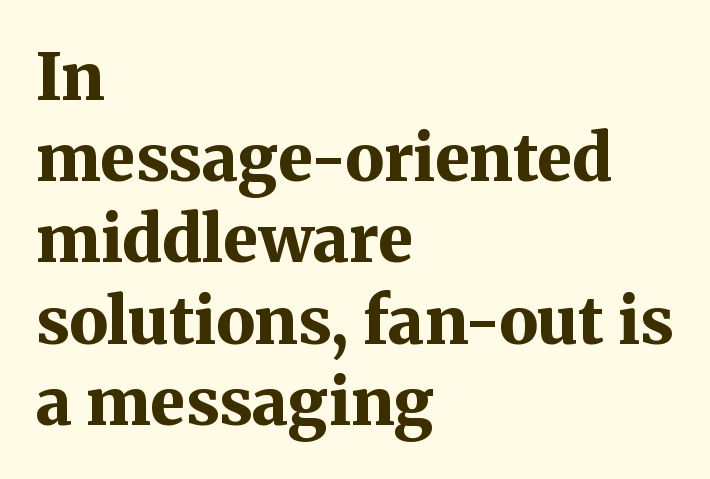
Q: Is the text bold? A: Yes.
Q: Is the text italic (slanted)? A: No, it is upright.
Q: Is the typeface a serif or a sans-serif typeface? A: Serif.
Q: Is the text underlined? A: No.
Q: How is the paragraph aligned? A: Left-aligned.
Q: Is the spacing between letters normal or unusually wide? A: Normal.
Q: Is the spacing between lines tight, normal or loose? A: Normal.
Q: Width (condensed, normal, or wide)? A: Normal.
Q: Stroke contrast? A: Medium.
Q: x-height? A: Medium.
Q: Monospaced? A: No.
